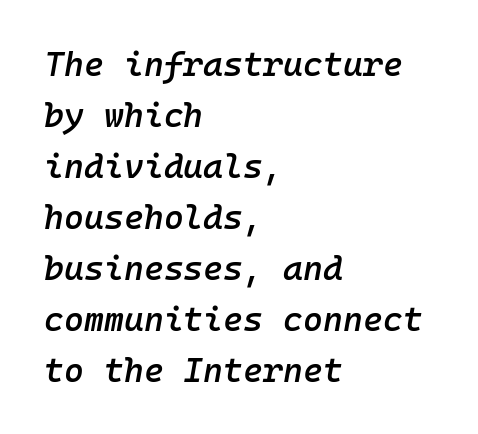
Italic: yes, the glyphs are oblique. The letterforms sit shoulder to shoulder at normal distance. Is this a fixed-width face? Yes — each glyph sits in an identical cell. Anything drawn beneath the words? Only blank space. Notice the strokes are somewhat thickened but not fully heavy: this is a semibold. The paragraph has a hard left edge and a soft right edge.
